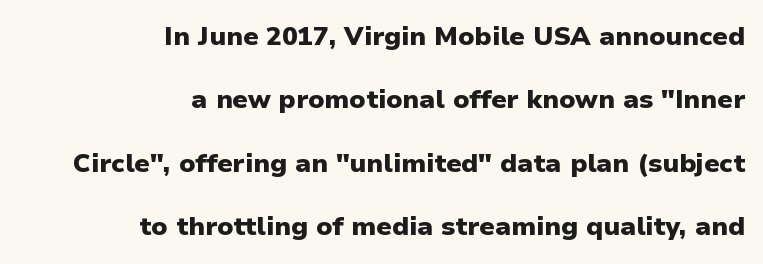
In terms of posture, this sample is upright. Alignment: flush right. Nothing unusual about the tracking: characters are spaced as the font intends. Its strokes are broad and dark, the hallmark of bold type. Nobody drew a line under any word here.
